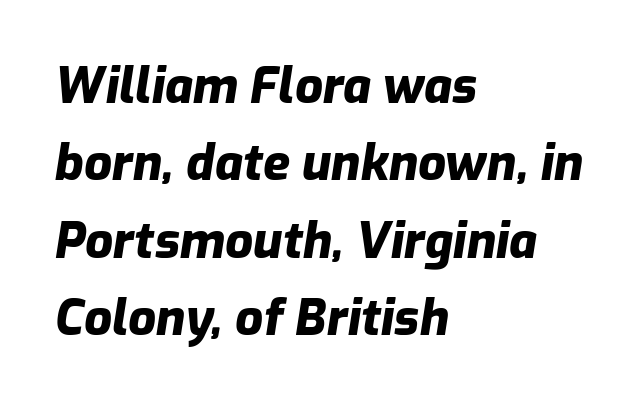
The space between consecutive lines is moderate. Does the weight exceed regular? Yes, all the way to bold. Compared with ordinary roman type, these characters are visibly tilted. The setting favours the left margin, as ordinary paragraphs usually do. These lines keep a tight, regular rhythm from letter to letter. A typesetter would call this proportional, since set widths differ per character.
